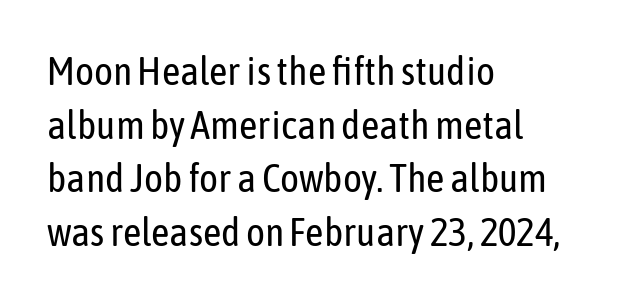
This block has exactly the height ordinary leading produces. Posture: upright roman. The designer went with a sans here, leaving each stem footless. These lines are rendered in a variable-pitch font. There is no visible air inserted between adjacent glyphs.
